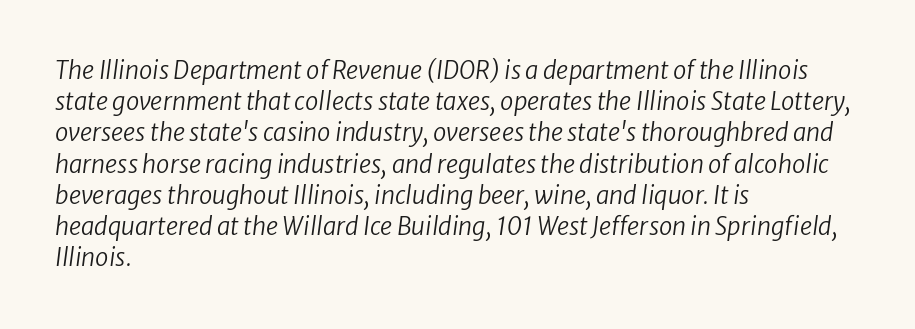
{"italic": "yes", "lean": "right", "slant_degrees": 8, "bold": "no", "underline": "no", "align": "left", "line_spacing": "normal", "line_spacing_ratio": 1.3, "letter_spacing": "normal", "letter_spacing_em": 0.0, "glyph_px": 24}
